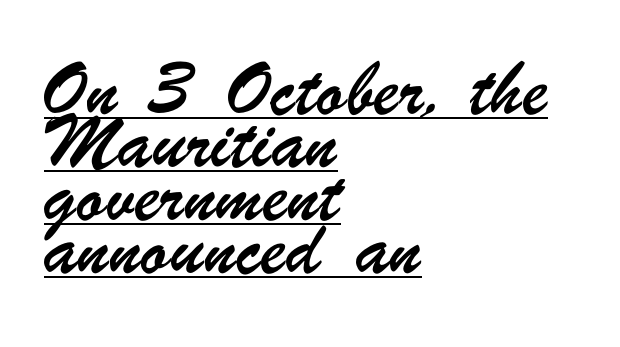
Q: Is the typeface a serif or a sans-serif typeface? A: Sans-serif.
Q: Is the text underlined? A: Yes.
Q: How is the paragraph aligned? A: Left-aligned.
Q: Is the spacing between letters normal or unusually wide? A: Normal.
Q: Is the spacing between lines tight, normal or loose? A: Normal.
Q: Width (condensed, normal, or wide)? A: Condensed.
Q: Stroke contrast? A: Low.
Q: x-height? A: Small.
Q: Monospaced? A: No.
